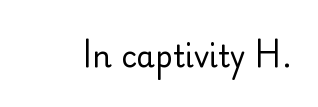
A roman cut, with each character standing at attention. The tracking reads as untouched default to a designer's eye. The zone under the glyphs is completely vacant. The type family on display is of the sans-serif kind.
